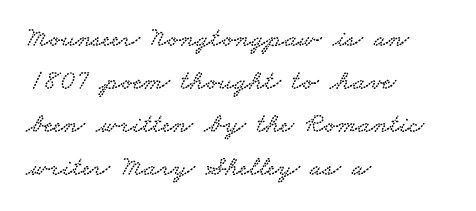
The image shows 28 px wide type; set left-aligned, normal line spacing (1.54x), normal letter spacing, not underlined; low stroke contrast and a small x-height.
